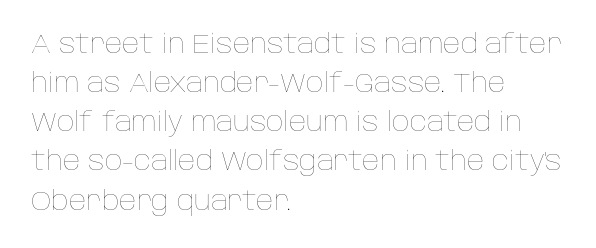
{"italic": "no", "bold": "no", "underline": "no", "align": "left", "line_spacing": "normal", "line_spacing_ratio": 1.45, "letter_spacing": "normal", "letter_spacing_em": 0.0, "glyph_px": 27}
